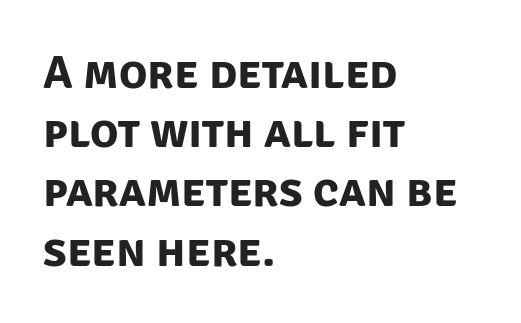
Left-aligned paragraph, ragged on the right. This rendering leaves character spacing at its baseline value. Heavy-handed strokes throughout: this text is bold. Unmarked baselines from the first word to the last.
